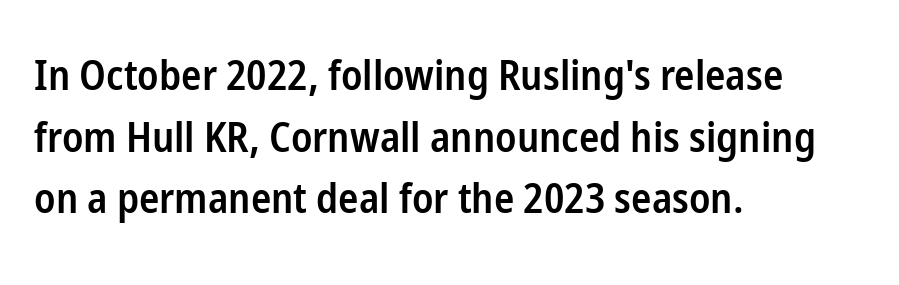
The image shows 42 px semibold, condensed sans-serif type, upright; set left-aligned, normal line spacing (1.47x), normal letter spacing, not underlined; low stroke contrast and a medium x-height.
